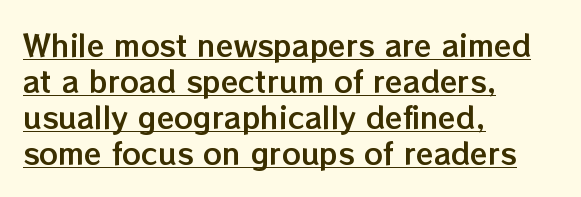
The image shows 29 px text type, upright; set left-aligned, line spacing 1.24x, normal letter spacing, underlined; low stroke contrast and a medium x-height.
